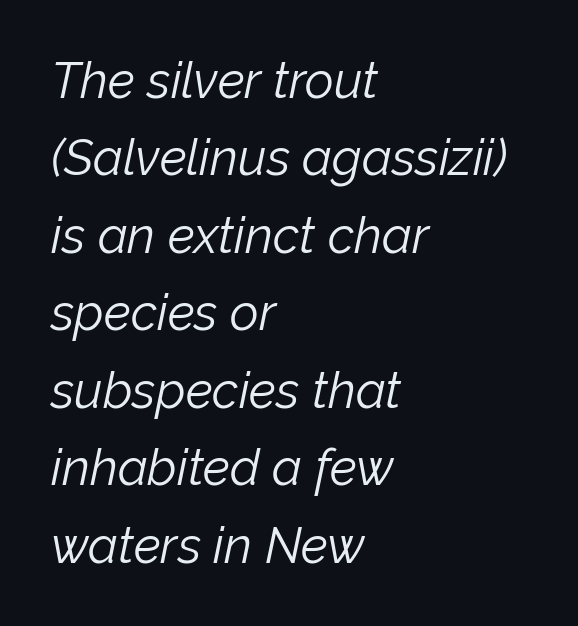
The axis of the letterforms is tilted away from vertical. You could not count columns in this text — the font is proportionally spaced. Line beginnings align vertically; line endings do not. The rendering keeps characters at their native spacing. Clear beneath every line of the passage. A normal amount of white space separates one row of letters from the next.
